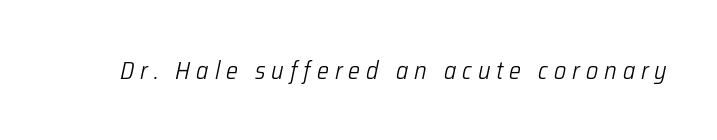
Q: Is the text bold? A: No.
Q: Is the text italic (slanted)? A: Yes, it leans right by about 12 degrees.
Q: Is the text underlined? A: No.
Q: Is the spacing between letters normal or unusually wide? A: Unusually wide.
